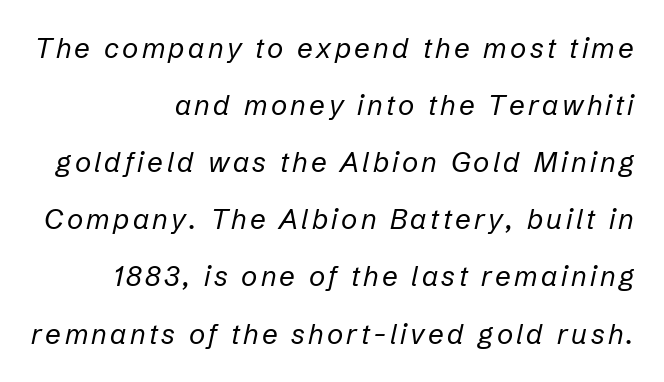
Is this a fixed-width face? No — the glyphs have proportional, varying widths. The space beneath each line is pristine and unruled. You can tell it's italic because the verticals aren't actually vertical. Is the block centered? No — it sits flush against the right margin. Summary of weight: not heavy and not bold.
